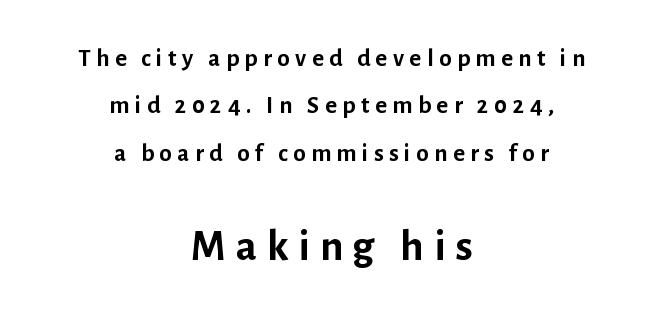
The image shows 44 px semibold sans-serif type, upright; set centered, loose line spacing (1.9x), unusually wide letter spacing (+0.22 em), not underlined; the second (bottom) block is 1.76x larger; low stroke contrast and a medium x-height.
